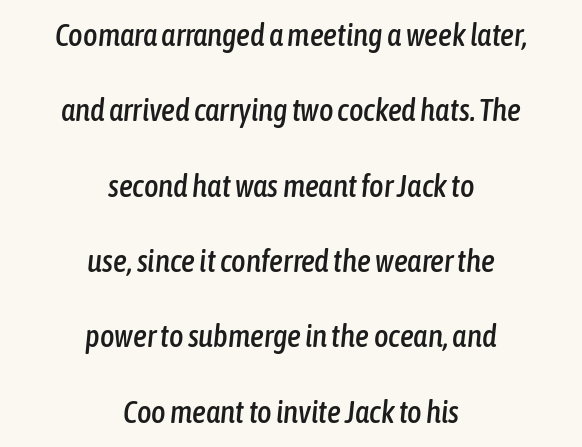
The image shows 31 px condensed type, italic (leaning right); set centered, loose line spacing (2.43x), normal letter spacing, not underlined; low stroke contrast and a medium x-height.
